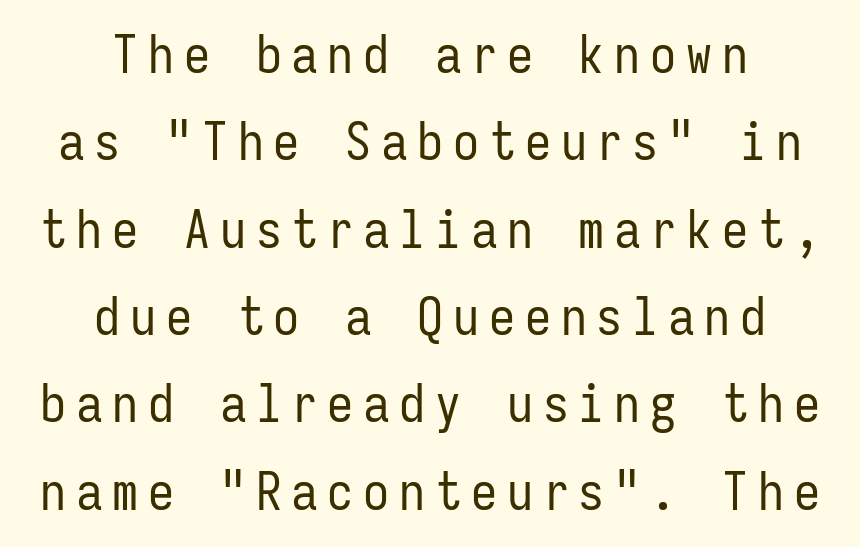
Q: Is the text bold? A: No.
Q: Is the text italic (slanted)? A: No, it is upright.
Q: Is the typeface a serif or a sans-serif typeface? A: Sans-serif.
Q: Is the text underlined? A: No.
Q: How is the paragraph aligned? A: Centered.
Q: Is the spacing between lines tight, normal or loose? A: Normal.
Q: Width (condensed, normal, or wide)? A: Condensed.
Q: Stroke contrast? A: Low.
Q: x-height? A: Medium.
Q: Monospaced? A: Yes.
